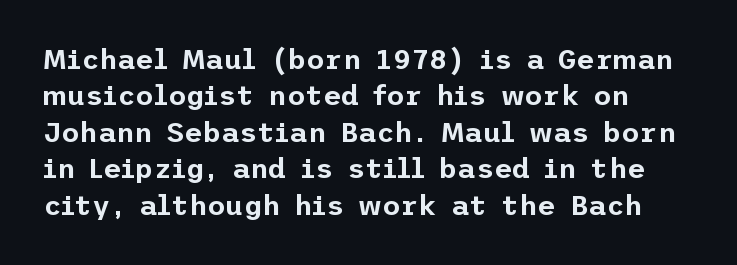
The image shows 28 px sans-serif type, upright; set normal line spacing (1.3x), normal letter spacing, not underlined; low stroke contrast and a medium x-height.
